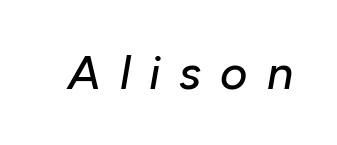
{"italic": "yes", "lean": "right", "slant_degrees": 10, "width": "normal", "stroke_contrast": "low", "x_height": "medium", "monospaced": "no", "underline": "no", "letter_spacing": "wide", "letter_spacing_em": 0.4, "glyph_px": 47}
